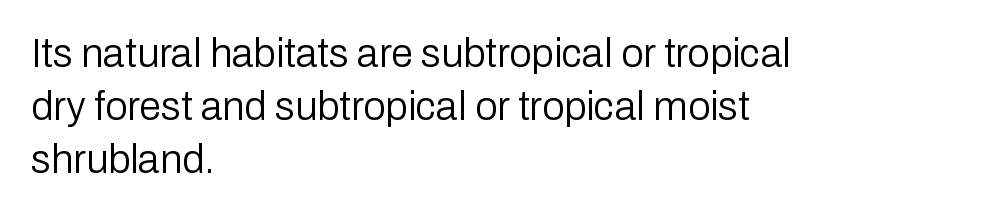
{"serif": "no", "italic": "no", "bold": "no", "weight": "regular", "width": "normal", "stroke_contrast": "low", "x_height": "medium", "monospaced": "no", "underline": "no", "align": "left", "line_spacing": "normal", "line_spacing_ratio": 1.33, "letter_spacing": "normal", "letter_spacing_em": 0.0, "glyph_px": 40}
